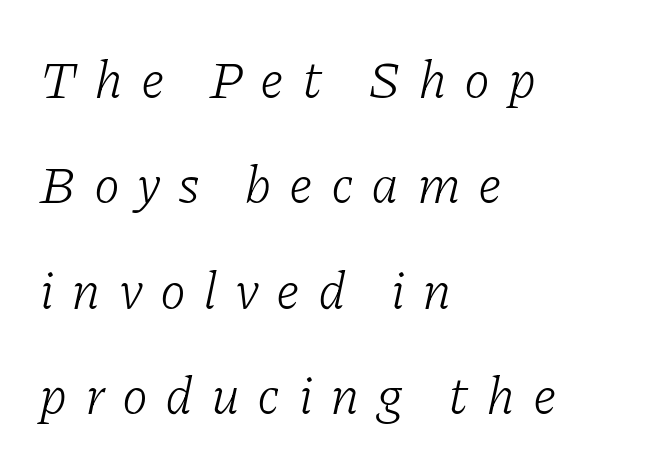
The image shows 53 px light serif type, italic (leaning right); set left-aligned, loose line spacing (1.99x), unusually wide letter spacing (+0.33 em), not underlined; low stroke contrast and a medium x-height.
